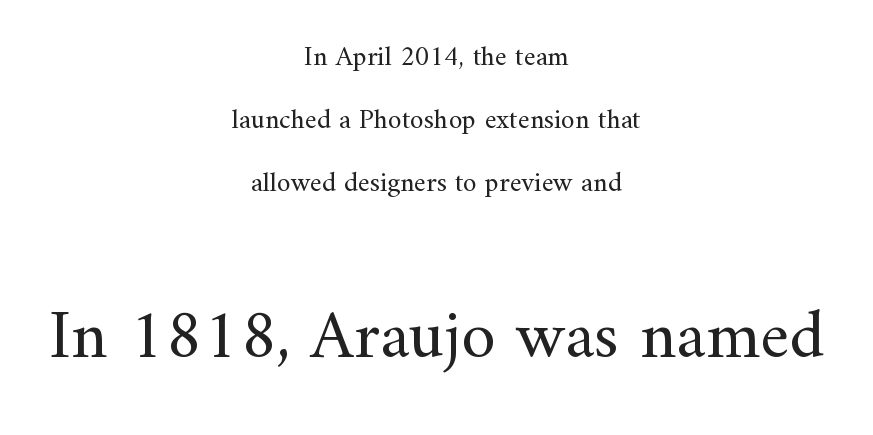
Q: Is the text bold? A: No.
Q: Is the text italic (slanted)? A: No, it is upright.
Q: Is the typeface a serif or a sans-serif typeface? A: Serif.
Q: Is the text underlined? A: No.
Q: How is the paragraph aligned? A: Centered.
Q: Is the spacing between letters normal or unusually wide? A: Normal.
Q: Is the spacing between lines tight, normal or loose? A: Loose.
Q: Which block of text is set in a larger size, the first (top) or the second (bottom)? A: The second (bottom) one.
Q: Width (condensed, normal, or wide)? A: Normal.
Q: Stroke contrast? A: Medium.
Q: x-height? A: Small.
Q: Monospaced? A: No.
